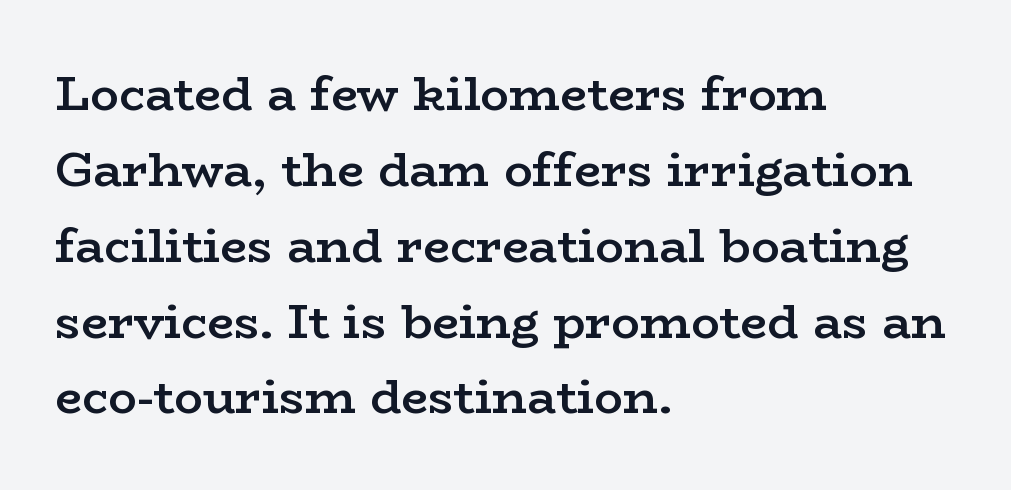
The image shows 48 px semibold, wide serif type, upright; set left-aligned, normal line spacing (1.58x), normal letter spacing, not underlined; low stroke contrast and a medium x-height.
